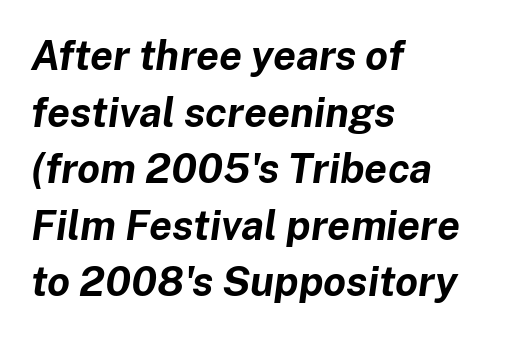
{"italic": "yes", "lean": "right", "slant_degrees": 8, "bold": "yes", "weight": "bold", "width": "normal", "stroke_contrast": "low", "x_height": "medium", "monospaced": "no", "underline": "no", "align": "left", "line_spacing": "normal", "line_spacing_ratio": 1.38, "letter_spacing": "normal", "letter_spacing_em": 0.0, "glyph_px": 41}
